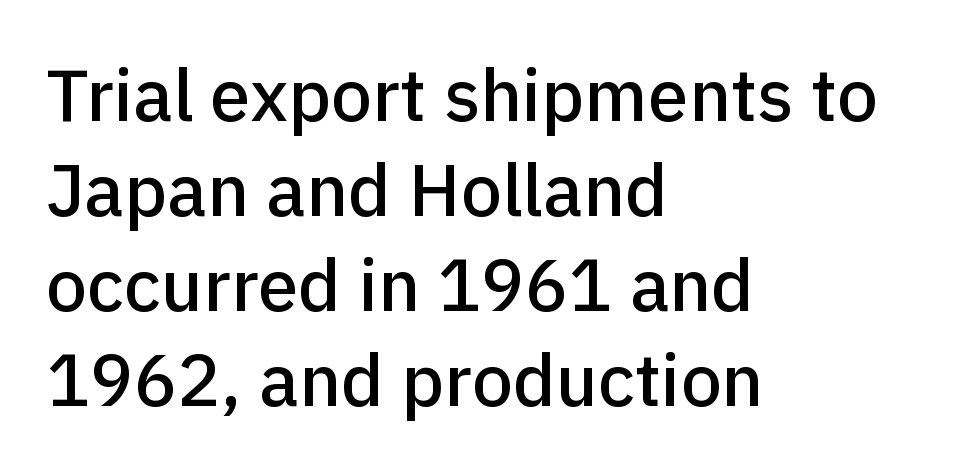
{"serif": "no", "italic": "no", "width": "normal", "stroke_contrast": "low", "x_height": "medium", "monospaced": "no", "underline": "no", "align": "left", "line_spacing": "normal", "line_spacing_ratio": 1.3, "letter_spacing": "normal", "letter_spacing_em": 0.0, "glyph_px": 73}
